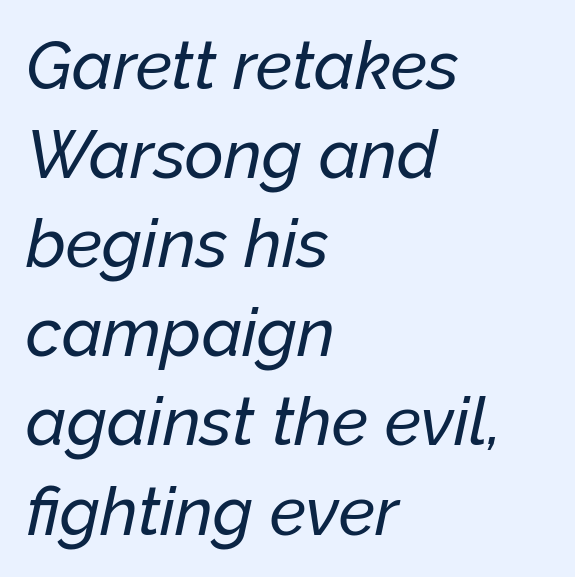
Q: Is the text italic (slanted)? A: Yes, it leans right by about 12 degrees.
Q: Is the text underlined? A: No.
Q: How is the paragraph aligned? A: Left-aligned.
Q: Is the spacing between letters normal or unusually wide? A: Normal.
Q: Is the spacing between lines tight, normal or loose? A: Normal.
Q: Width (condensed, normal, or wide)? A: Normal.
Q: Stroke contrast? A: Low.
Q: x-height? A: Medium.
Q: Monospaced? A: No.
